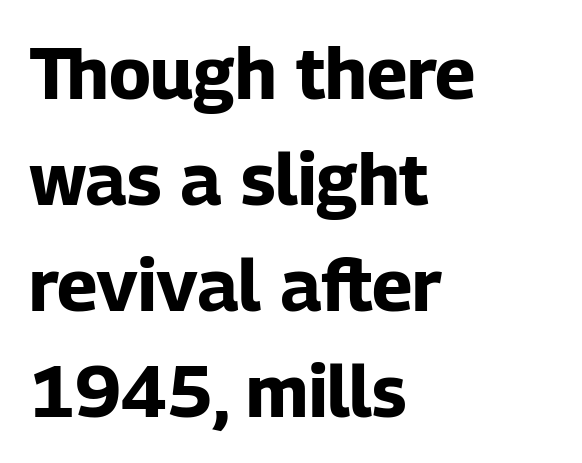
The compositor pushed each line to the left boundary. Each letter keeps its own natural width here, so spacing adapts to shape. In terms of letterform style, serifs are entirely absent. Words appear dense and cohesive because spacing is normal. A dark, heavy texture on the line: the type is bold. Does the lettering tilt? It doesn't — this is upright.
